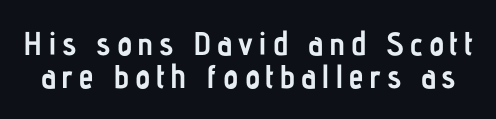
The image shows 33 px semibold, condensed sans-serif type, upright; set tight line spacing (1.0x), not underlined; low stroke contrast and a medium x-height.
